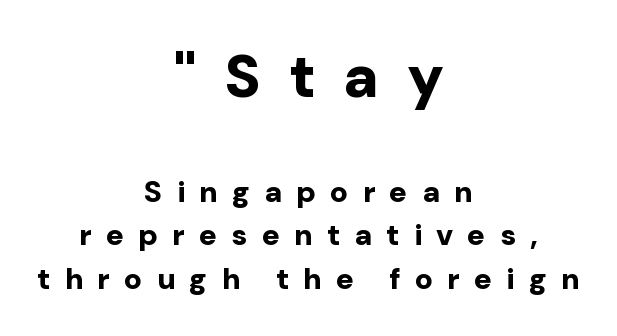
A normal amount of white space separates one row of letters from the next. The face used here is a sans, in the tradition of grotesques and geometrics. Character widths vary here, with narrow letters taking less room than wide ones. Its strokes are broad and dark, the hallmark of bold type. The more generous point size was reserved for the upper chunk.
